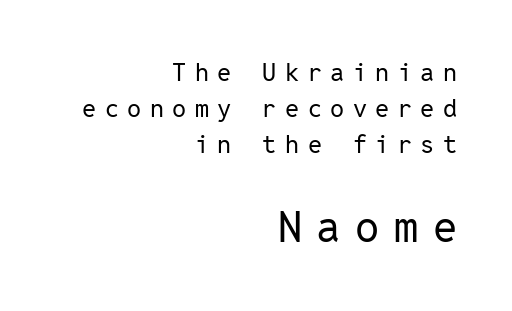
Larger block? The one below; the one above is distinctly smaller. This sample is right-justified, so line beginnings fall wherever the words allow. Weight class: somewhere from thin through regular. This is sans-serif lettering, the kind often seen on screens and signage. These lines have a slow, spaced-out rhythm from letter to letter. A clean baseline with only descenders dipping below it.
